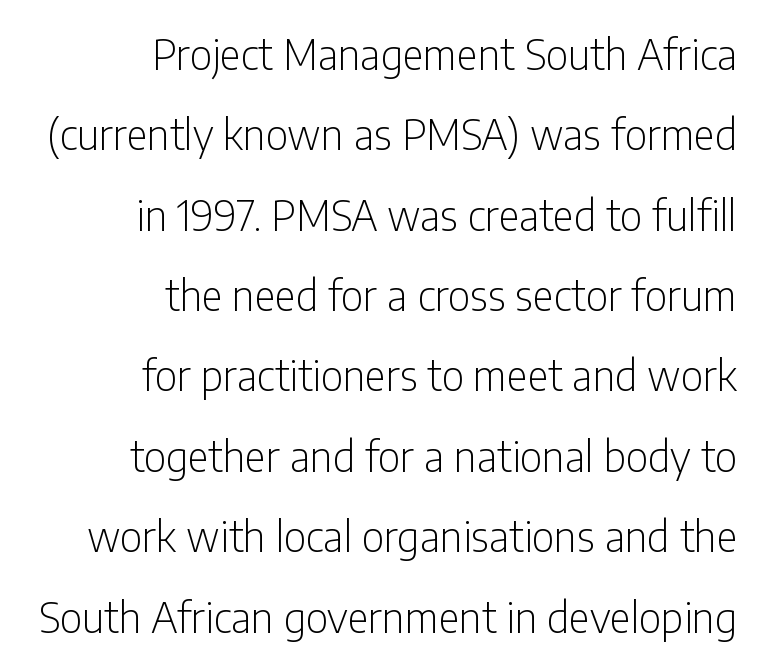
The image shows 41 px light, condensed sans-serif type, upright; set right-aligned, loose line spacing (1.96x), normal letter spacing, not underlined; low stroke contrast and a medium x-height.
